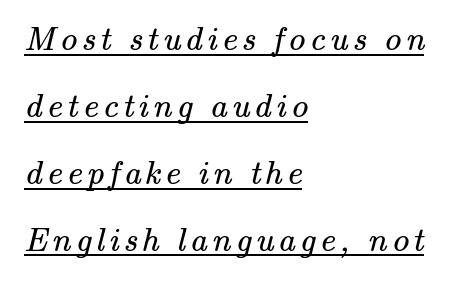
The letters look calm and open, with moderate or lighter stems. Unlike a clean sans, this face finishes its strokes with serifs. A great deal of white space separates one row of letters from the next. One-word summary of the alignment: left. Honestly, the underline is the first thing you notice here. Think of a printed novel: that variable character pitch is what you see here.
